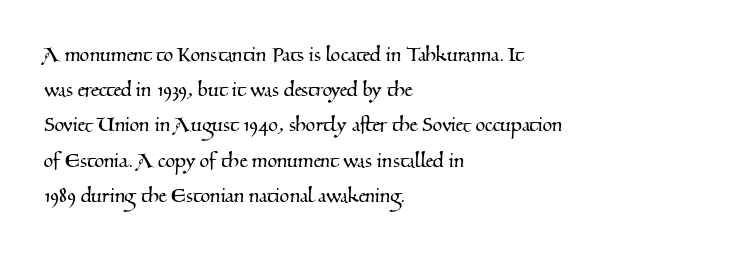
The image shows 25 px text type; set left-aligned, normal line spacing (1.41x), normal letter spacing, not underlined.
